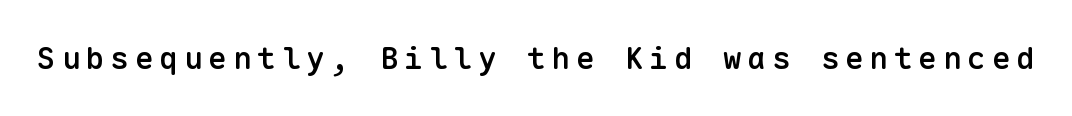
Characters remain perfectly vertical along every line. The passage shown is not underscored anywhere. The font family rendered here belongs to the sans-serif group. Firm but not heavy-handed strokes: this text is semibold.
